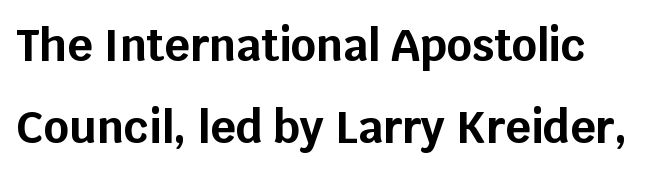
Q: Is the text bold? A: Yes.
Q: Is the text italic (slanted)? A: No, it is upright.
Q: Is the typeface a serif or a sans-serif typeface? A: Sans-serif.
Q: Is the text underlined? A: No.
Q: Is the spacing between letters normal or unusually wide? A: Normal.
Q: Width (condensed, normal, or wide)? A: Normal.
Q: Stroke contrast? A: Low.
Q: x-height? A: Large.
Q: Monospaced? A: No.
